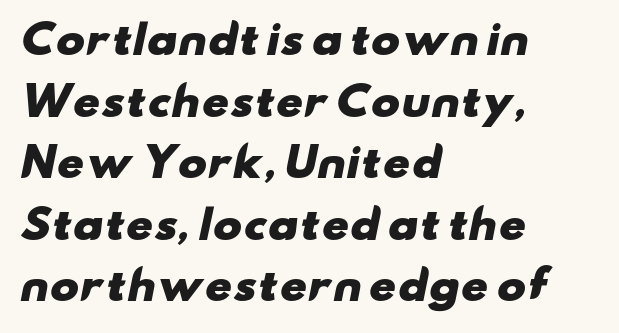
The image shows 39 px heavy, wide sans-serif type; set left-aligned, normal line spacing (1.58x), normal letter spacing, not underlined; low stroke contrast and a small x-height.
